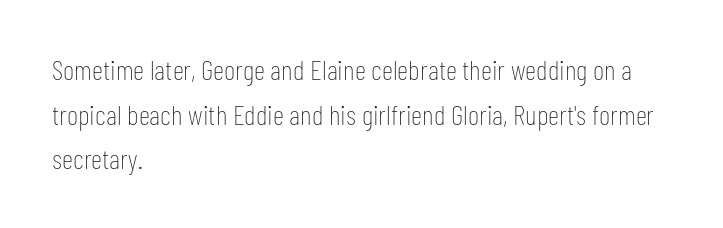
{"serif": "no", "italic": "no", "bold": "no", "weight": "thin", "width": "condensed", "stroke_contrast": "low", "x_height": "medium", "monospaced": "no", "underline": "no", "align": "left", "line_spacing": "normal", "line_spacing_ratio": 1.59, "letter_spacing": "normal", "letter_spacing_em": 0.0, "glyph_px": 28}
